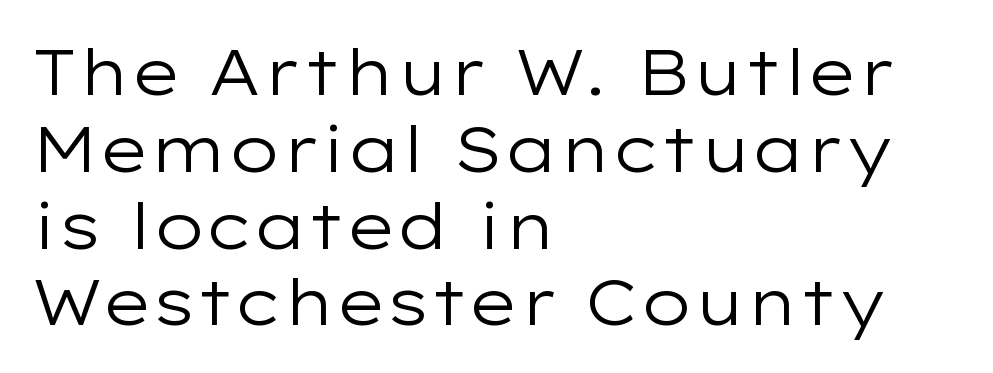
{"serif": "no", "italic": "no", "bold": "no", "weight": "regular", "width": "wide", "stroke_contrast": "low", "x_height": "medium", "monospaced": "no", "underline": "no", "align": "left", "line_spacing_ratio": 1.2, "letter_spacing": "normal", "letter_spacing_em": 0.0, "glyph_px": 64}
